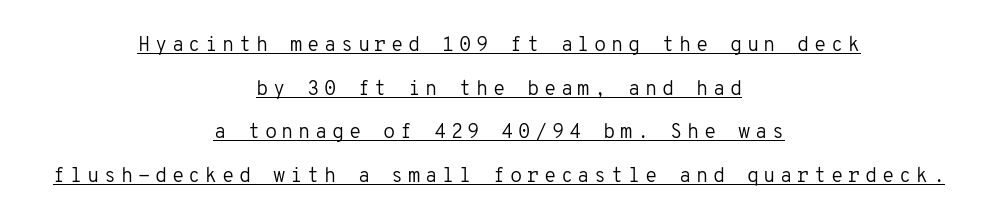
The image shows 20 px text type, upright; set centered, loose line spacing (2.18x), unusually wide letter spacing (+0.23 em), underlined.
